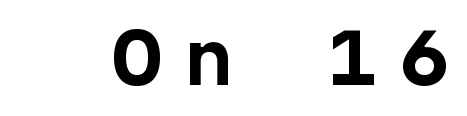
The face used here is monospaced, like something from a code editor. To sum up the face: it is a sans, with no serifs. Heft: maximum for text — a bold. The gap between lines stays unmarked. Look at the tracking — it's clearly loosened, letters drifting apart.
